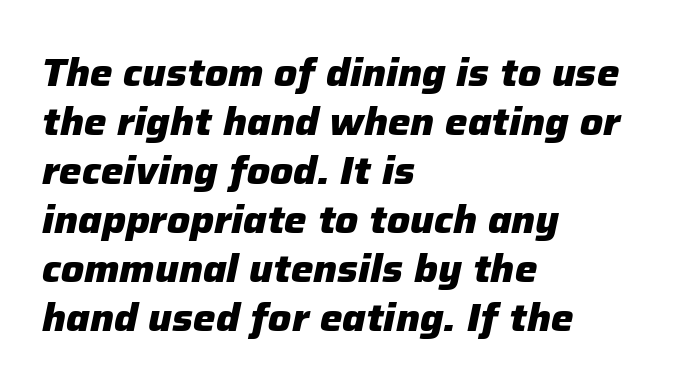
Q: Is the text bold? A: Yes.
Q: Is the text italic (slanted)? A: Yes, it leans right by about 12 degrees.
Q: Is the text underlined? A: No.
Q: How is the paragraph aligned? A: Left-aligned.
Q: Is the spacing between letters normal or unusually wide? A: Normal.
Q: Is the spacing between lines tight, normal or loose? A: Normal.
Q: Width (condensed, normal, or wide)? A: Normal.
Q: Stroke contrast? A: Low.
Q: x-height? A: Medium.
Q: Monospaced? A: No.
